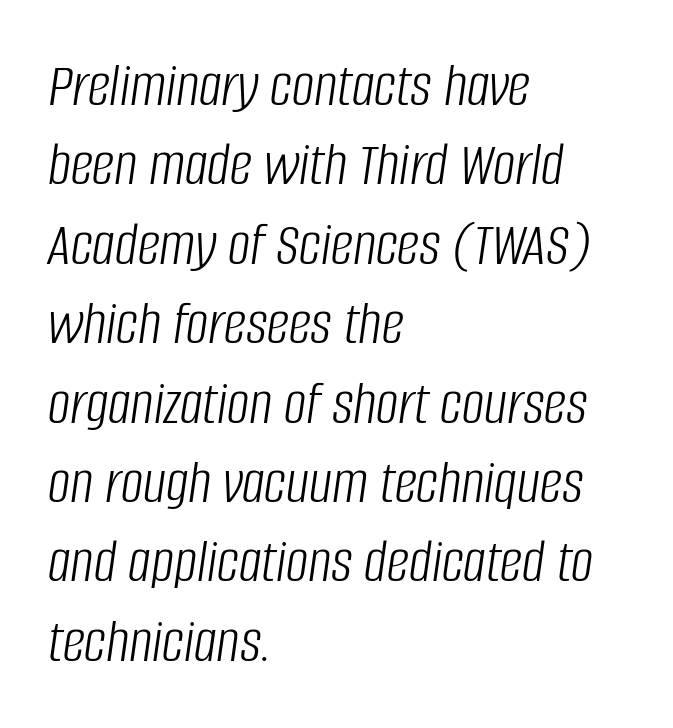
In terms of posture, this sample is oblique. Just letters on the line, the space beneath them empty. Nothing heavy about these letters — not bold at all. Spacing between characters is what you'd get straight out of the box.
